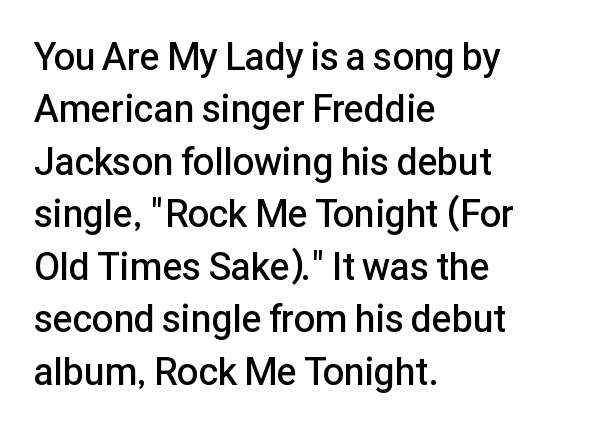
Alignment: flush left. Regarding leading, the lines here are spaced in the standard way. Spacing verdict: proportional, widths tailored to each character. Has an underline been added? It has not. A sans-serif font was chosen for this passage. Posture: straight, roman, zero tilt.
